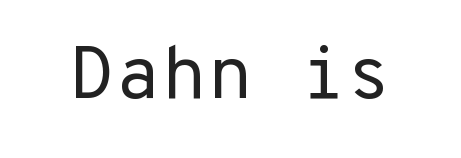
Letter spacing: default. The letters march in equal steps, a hallmark of fixed-pitch type. Weight: not bold — regular or lighter. The lettering holds an erect, upright posture throughout.
